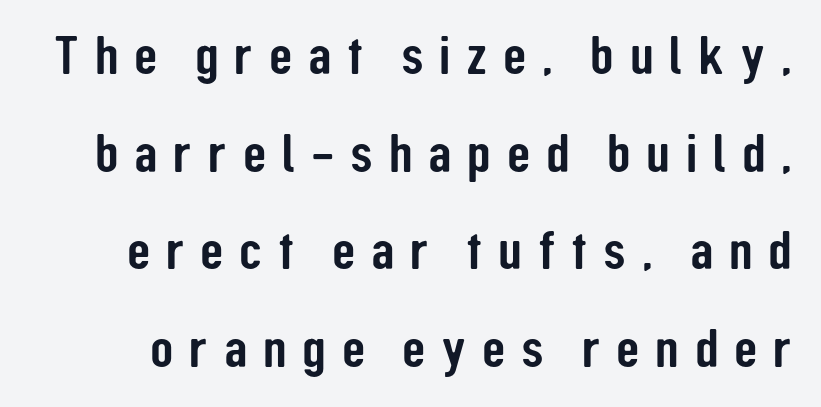
{"serif": "no", "italic": "no", "width": "condensed", "stroke_contrast": "low", "x_height": "medium", "monospaced": "no", "underline": "no", "line_spacing_ratio": 1.81, "letter_spacing": "wide", "letter_spacing_em": 0.29, "glyph_px": 54}
